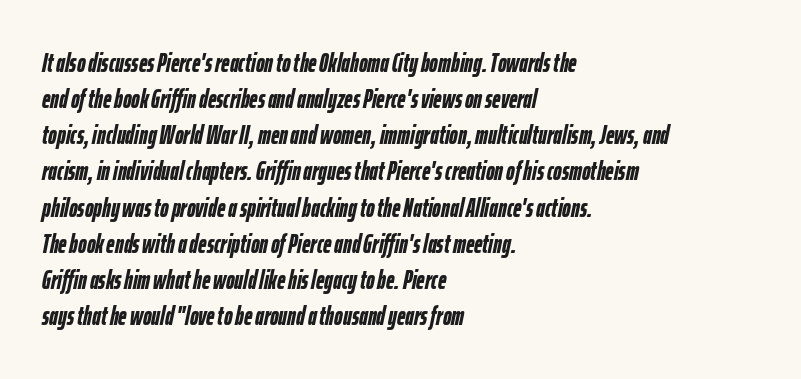
The zone under the glyphs is completely vacant. The line-height multiplier appears to be the usual default. Here the glyphs are tracked normally, forming tight word shapes. Which margin do the lines hug? The left one — the right edge is uneven. Heavy, bold letterforms.
